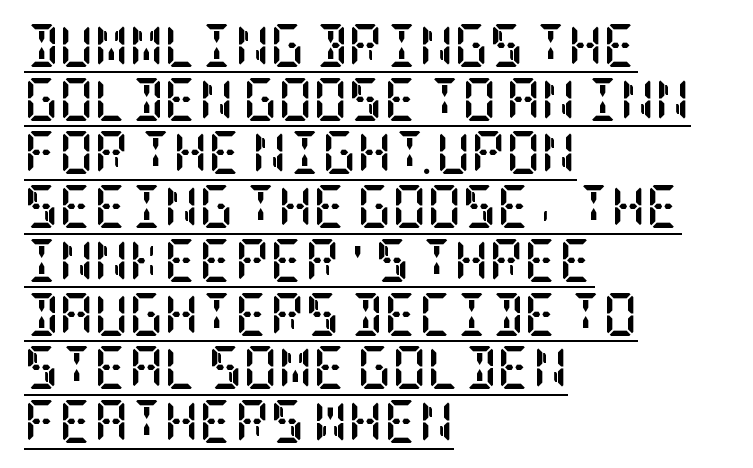
The image shows 43 px semibold, condensed serif type, upright; set left-aligned, normal line spacing (1.25x), normal letter spacing, underlined; low stroke contrast and a large x-height.
